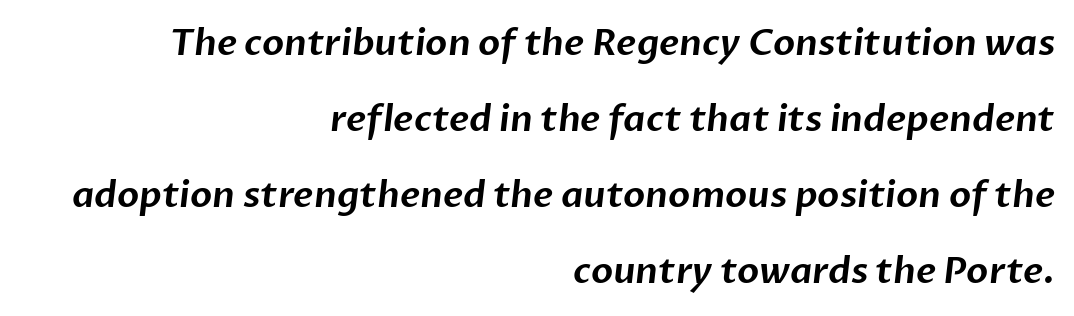
{"serif": "no", "width": "normal", "stroke_contrast": "low", "x_height": "medium", "monospaced": "no", "underline": "no", "align": "right", "line_spacing": "loose", "line_spacing_ratio": 2.11, "letter_spacing": "normal", "letter_spacing_em": 0.0, "glyph_px": 36}
